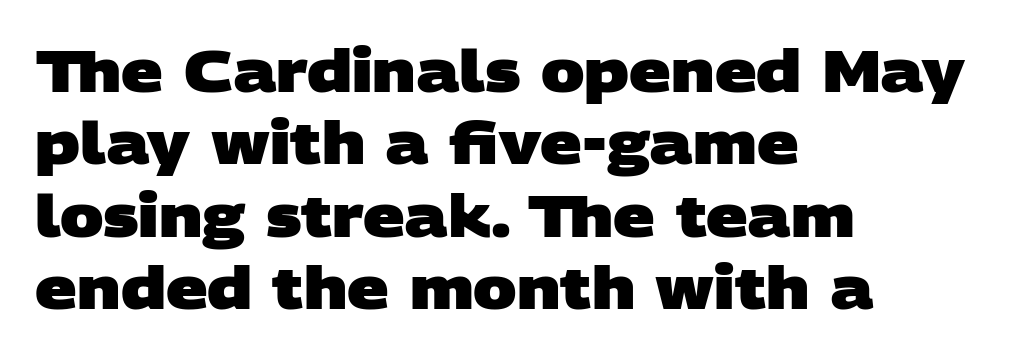
The image shows 58 px heavy, wide sans-serif type; set left-aligned, normal line spacing (1.25x), normal letter spacing, not underlined; low stroke contrast and a large x-height.
